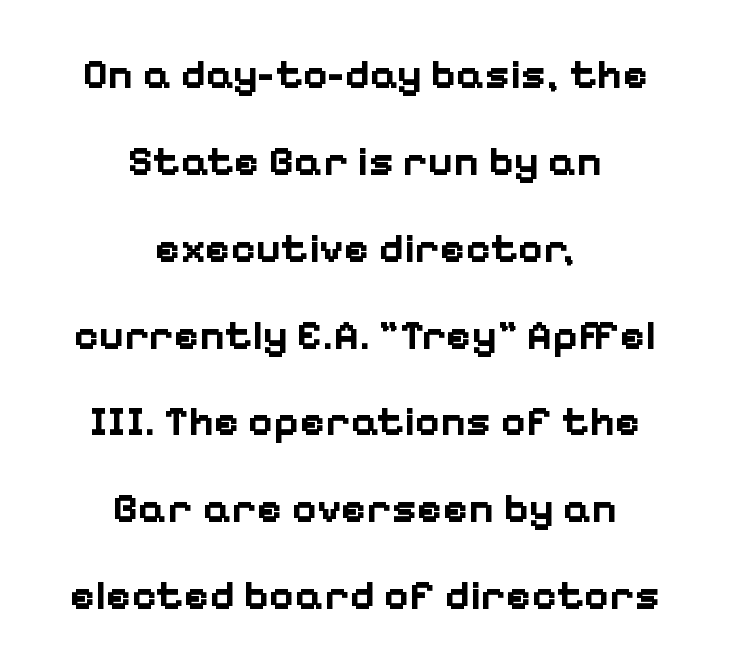
{"serif": "no", "italic": "no", "bold": "yes", "weight": "bold", "width": "normal", "stroke_contrast": "low", "x_height": "medium", "monospaced": "no", "underline": "no", "align": "center", "line_spacing": "loose", "line_spacing_ratio": 2.02, "letter_spacing": "normal", "letter_spacing_em": 0.0, "glyph_px": 43}
